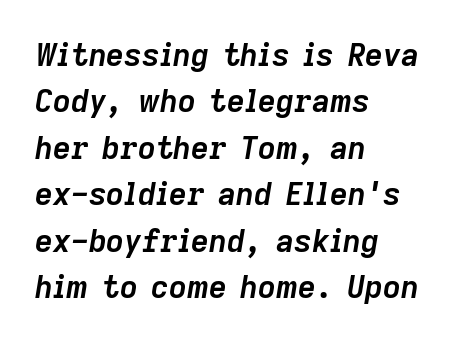
The image shows 31 px semibold type, italic (leaning right); set left-aligned, normal line spacing (1.5x), normal letter spacing, not underlined; low stroke contrast and a medium x-height.
